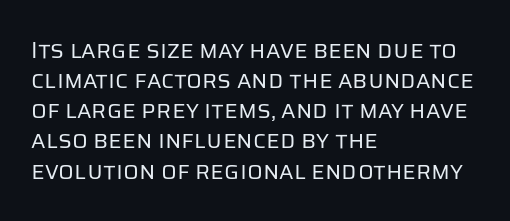
The image shows 23 px text type, upright; set left-aligned, normal line spacing (1.31x), normal letter spacing, not underlined.
